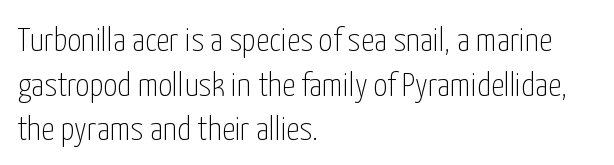
Nope, no serifs anywhere on these letters. Line spacing here is normal. These lines are rendered in a variable-pitch font. Line beginnings align vertically; line endings do not. A roman cut, with each character standing at attention. Check under the words: just untouched page.
